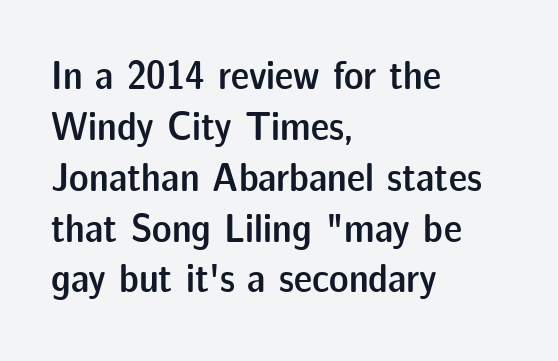
The image shows 41 px semibold sans-serif type, upright; set left-aligned, line spacing 1.24x, normal letter spacing, not underlined; low stroke contrast and a medium x-height.
